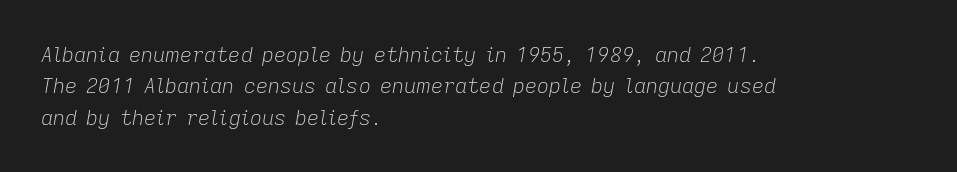
Would a proofreader flag this as italicized? Yes. Vertically, the passage feels balanced, rows spaced as you'd expect. Short and long lines alike share a common starting point at left. The type is set solid horizontally, with unmodified tracking.
